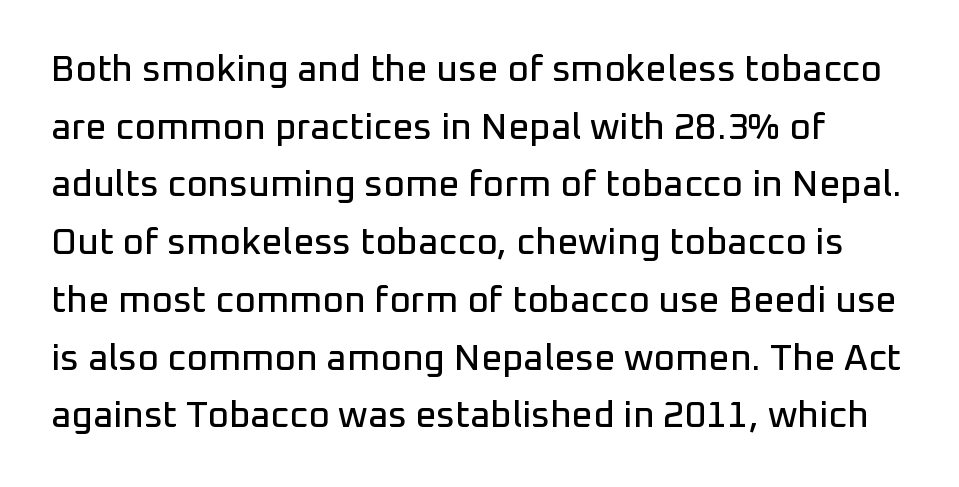
Q: Is the text italic (slanted)? A: No, it is upright.
Q: Is the typeface a serif or a sans-serif typeface? A: Sans-serif.
Q: Is the text underlined? A: No.
Q: Is the spacing between letters normal or unusually wide? A: Normal.
Q: Is the spacing between lines tight, normal or loose? A: Normal.
Q: Width (condensed, normal, or wide)? A: Normal.
Q: Stroke contrast? A: Low.
Q: x-height? A: Medium.
Q: Monospaced? A: No.
